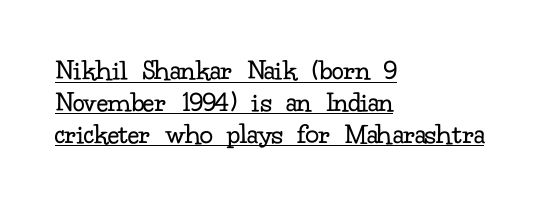
{"serif": "yes", "italic": "no", "bold": "no", "weight": "regular", "width": "normal", "stroke_contrast": "low", "x_height": "small", "monospaced": "no", "underline": "yes", "align": "left", "line_spacing": "tight", "line_spacing_ratio": 1.06, "letter_spacing": "normal", "letter_spacing_em": 0.0, "glyph_px": 30}
